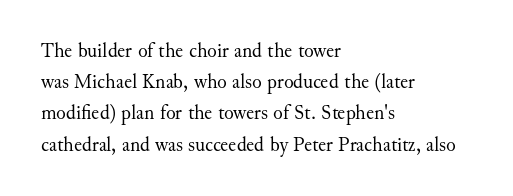
Q: Is the text bold? A: No.
Q: Is the text italic (slanted)? A: No, it is upright.
Q: Is the text underlined? A: No.
Q: How is the paragraph aligned? A: Left-aligned.
Q: Is the spacing between letters normal or unusually wide? A: Normal.
Q: Is the spacing between lines tight, normal or loose? A: Normal.
